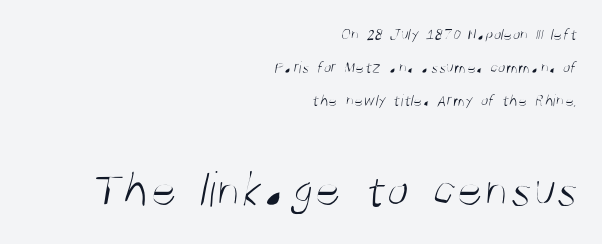
The image shows 51 px light, condensed sans-serif type; set right-aligned, loose line spacing (1.93x), normal letter spacing, not underlined; the second (bottom) block is 3.0x larger; medium stroke contrast and a large x-height.
